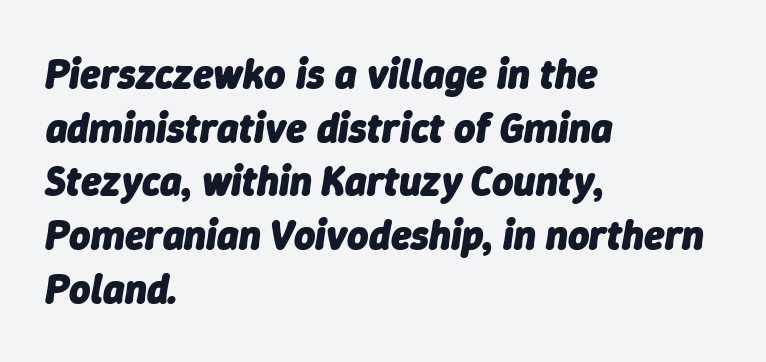
{"italic": "yes", "lean": "right", "slant_degrees": 9, "bold": "yes", "weight": "heavy", "width": "normal", "stroke_contrast": "low", "x_height": "medium", "monospaced": "no", "underline": "no", "align": "left", "line_spacing": "normal", "line_spacing_ratio": 1.31, "letter_spacing": "normal", "letter_spacing_em": 0.0, "glyph_px": 41}
